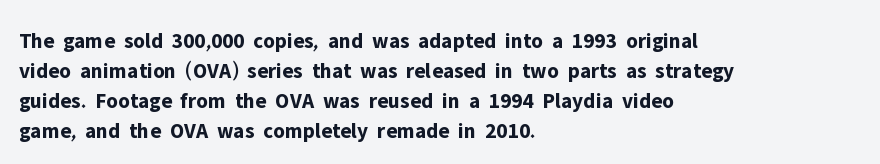
Q: Is the text bold? A: Yes.
Q: Is the text italic (slanted)? A: No, it is upright.
Q: Is the text underlined? A: No.
Q: How is the paragraph aligned? A: Left-aligned.
Q: Is the spacing between letters normal or unusually wide? A: Normal.
Q: Is the spacing between lines tight, normal or loose? A: Normal.
